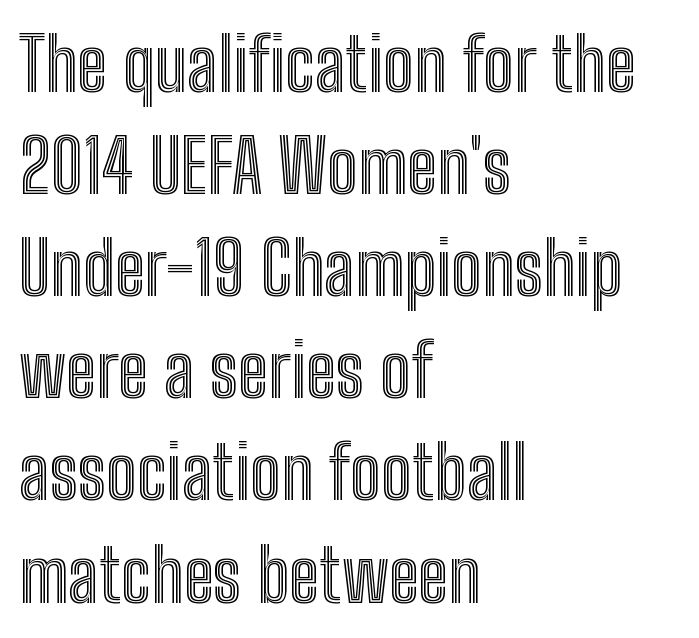
Compared with typical paragraphs, the rows here are spaced about the same. This sample has the flowing, uneven cadence of proportional lettering. Notice how the passage keeps a crisp vertical edge on the left only. Nope, not italic — everything's standing straight.
